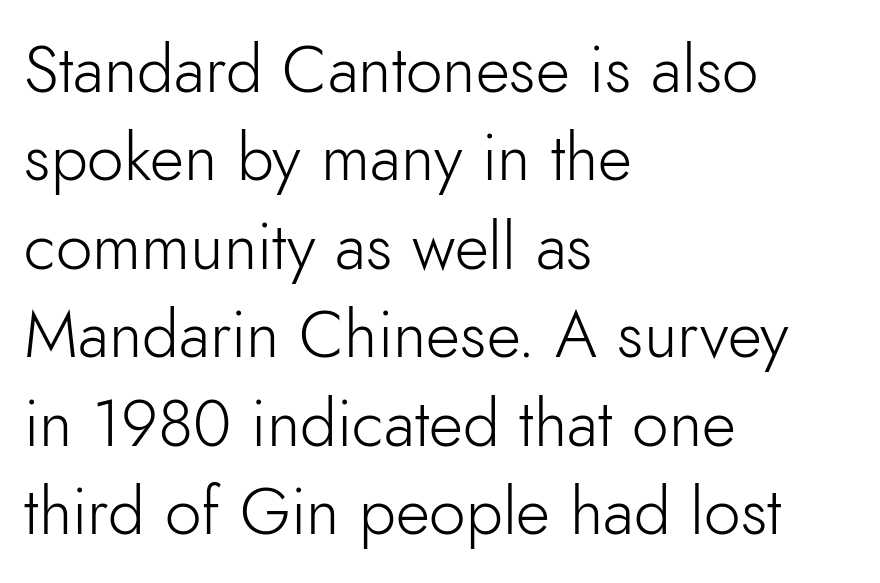
The image shows 66 px light sans-serif type, upright; set left-aligned, normal line spacing (1.34x), normal letter spacing, not underlined; low stroke contrast and a small x-height.
